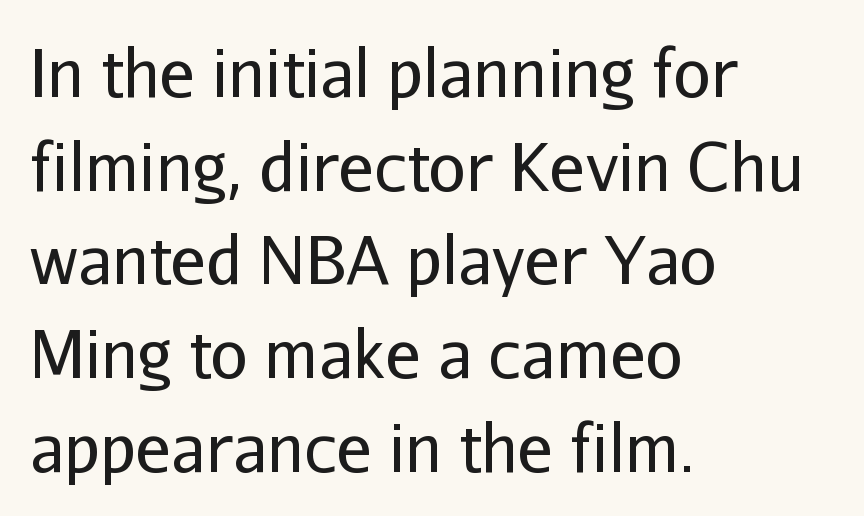
Q: Is the text bold? A: No.
Q: Is the text italic (slanted)? A: No, it is upright.
Q: Is the typeface a serif or a sans-serif typeface? A: Sans-serif.
Q: Is the text underlined? A: No.
Q: How is the paragraph aligned? A: Left-aligned.
Q: Is the spacing between letters normal or unusually wide? A: Normal.
Q: Is the spacing between lines tight, normal or loose? A: Normal.
Q: Width (condensed, normal, or wide)? A: Normal.
Q: Stroke contrast? A: Low.
Q: x-height? A: Medium.
Q: Monospaced? A: No.
